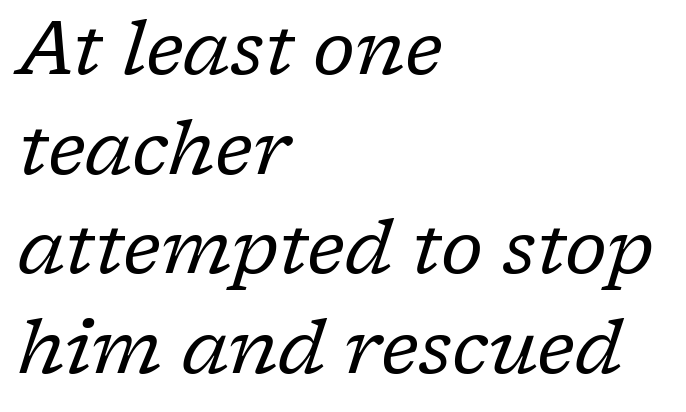
{"serif": "yes", "italic": "yes", "lean": "right", "slant_degrees": 17, "bold": "no", "weight": "regular", "width": "normal", "stroke_contrast": "low", "x_height": "medium", "monospaced": "no", "underline": "no", "align": "left", "line_spacing": "normal", "line_spacing_ratio": 1.33, "letter_spacing": "normal", "letter_spacing_em": 0.0, "glyph_px": 75}
